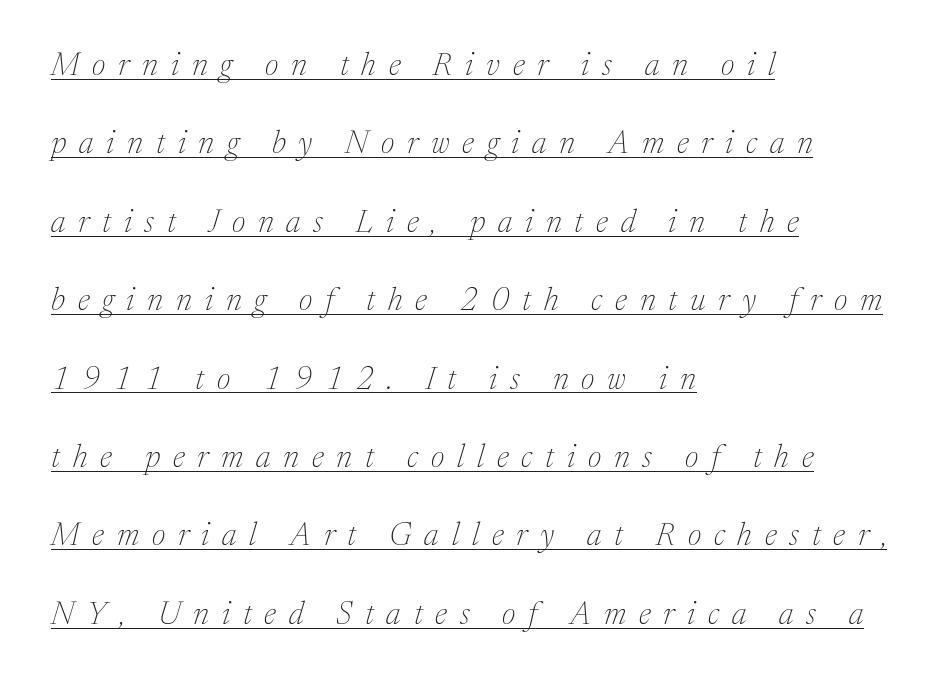
The font family rendered here belongs to the serif group. Someone cranked the tracking dial way up on this one. The face used here appears with an underline applied. Nothing heavy about these letters — not bold at all. Designer's note — italics engaged.
